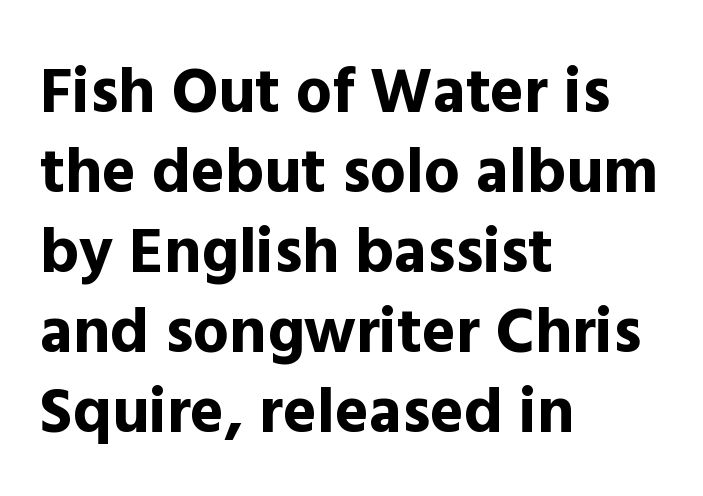
The image shows 64 px bold sans-serif type, upright; set left-aligned, normal line spacing (1.25x), normal letter spacing, not underlined; a medium x-height.
